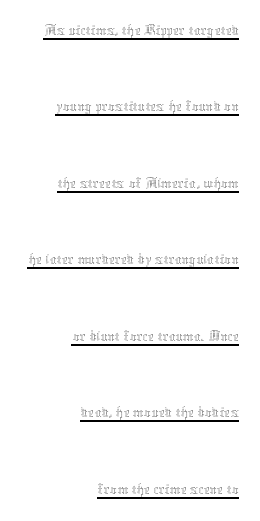
The gaps between neighbouring characters are ordinary and unremarkable. Looks like regular typesetting: each glyph gets only the width it needs. This is not heavy type; no bold has been used. A roman cut, with each character standing at attention.
